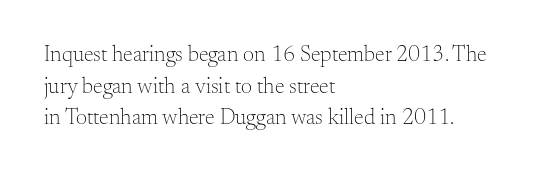
{"italic": "no", "bold": "no", "underline": "no", "align": "left", "line_spacing": "normal", "line_spacing_ratio": 1.44, "letter_spacing": "normal", "letter_spacing_em": 0.0, "glyph_px": 22}
